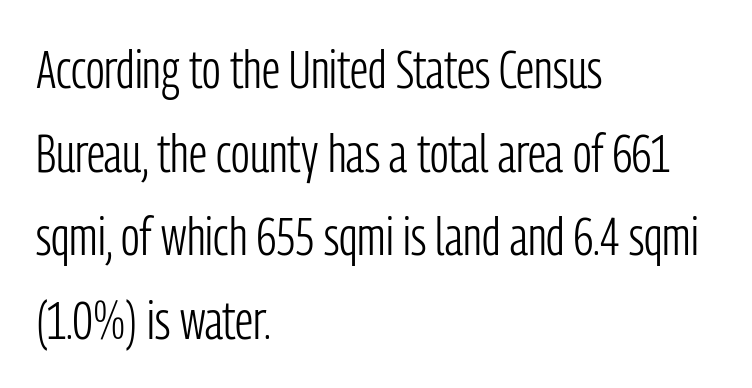
The image shows 53 px light, condensed sans-serif type, upright; set left-aligned, normal line spacing (1.58x), normal letter spacing, not underlined; low stroke contrast and a medium x-height.
